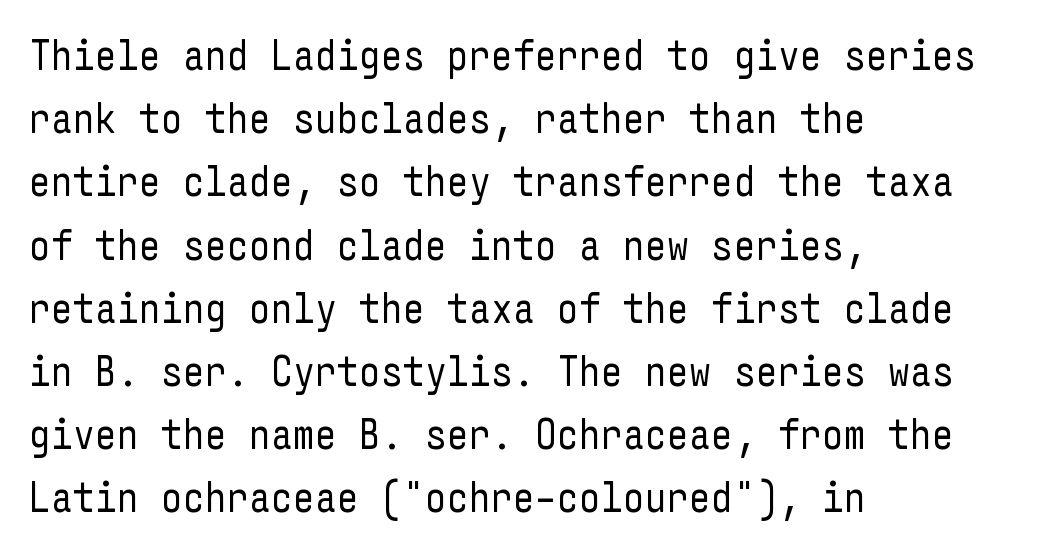
Vertical strokes here are truly vertical. Is the letter spacing exaggerated? No — it looks like the ordinary default. The weight tops out at a normal text grade. A typesetter would call this leading conventional body-copy spacing. Which margin do the lines hug? The left one — the right edge is uneven.
